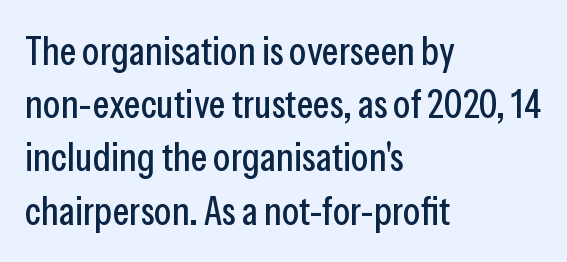
{"serif": "no", "italic": "no", "width": "condensed", "stroke_contrast": "low", "x_height": "medium", "monospaced": "no", "underline": "no", "align": "left", "line_spacing": "normal", "line_spacing_ratio": 1.33, "letter_spacing": "normal", "letter_spacing_em": 0.0, "glyph_px": 40}
